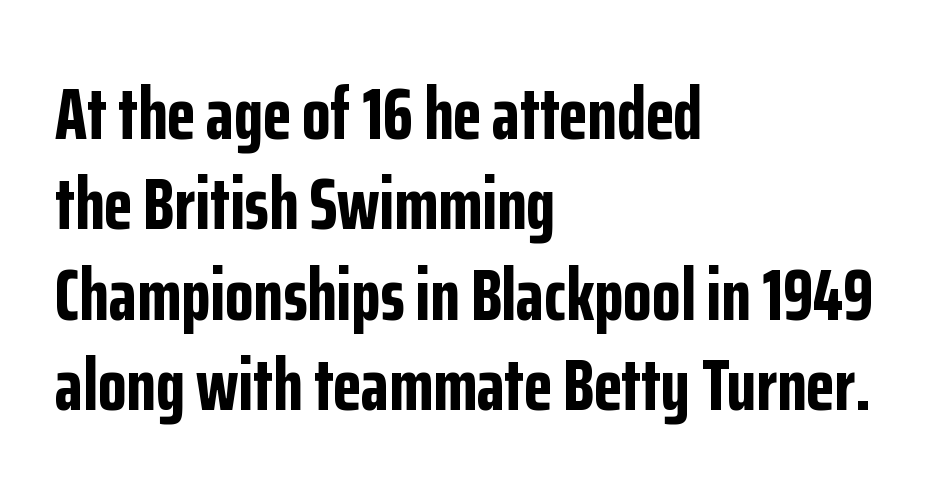
Q: Is the text bold? A: Yes.
Q: Is the text italic (slanted)? A: No, it is upright.
Q: Is the typeface a serif or a sans-serif typeface? A: Sans-serif.
Q: Is the text underlined? A: No.
Q: How is the paragraph aligned? A: Left-aligned.
Q: Is the spacing between letters normal or unusually wide? A: Normal.
Q: Width (condensed, normal, or wide)? A: Condensed.
Q: Stroke contrast? A: Low.
Q: x-height? A: Medium.
Q: Monospaced? A: No.
